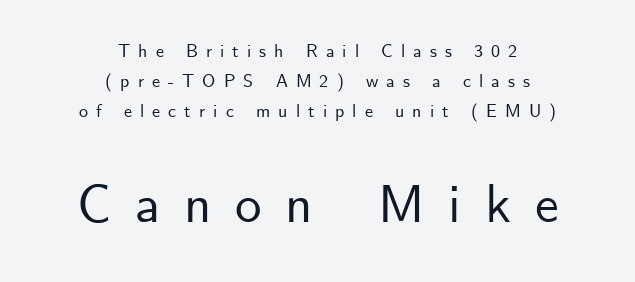
The image shows 53 px sans-serif type, upright; set centered, normal line spacing (1.67x), unusually wide letter spacing (+0.45 em), not underlined; the second (bottom) block is 2.94x larger; low stroke contrast and a small x-height.
